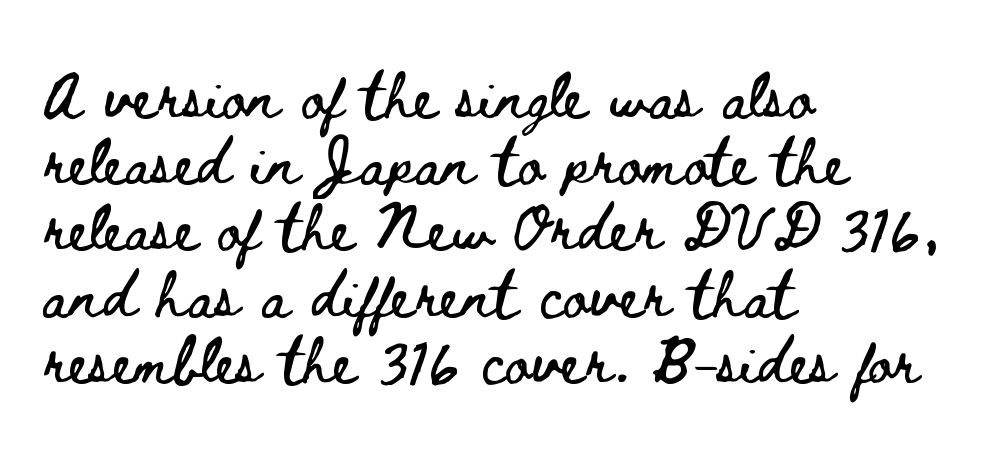
{"width": "wide", "stroke_contrast": "low", "x_height": "small", "monospaced": "no", "underline": "no", "align": "left", "line_spacing": "normal", "line_spacing_ratio": 1.44, "letter_spacing": "normal", "letter_spacing_em": 0.0, "glyph_px": 46}
